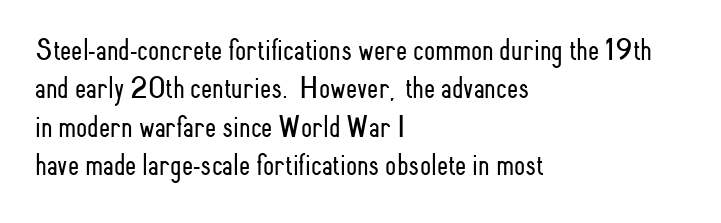
Note the varied advance widths — an 'i' is clearly narrower than an 'm'. Honestly, there is no underline to notice here at all. Each word holds together tightly as a unit, with standard inter-letter gaps. No letter is thick-stroked: the sample isn't bold. The letters stand straight up with perfectly vertical stems.
